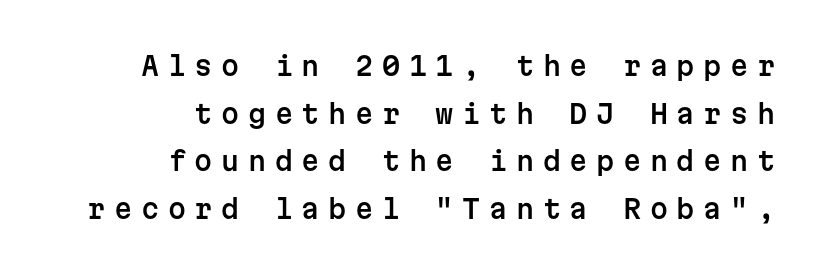
The image shows 26 px text type, upright; set right-aligned, line spacing 1.83x, unusually wide letter spacing (+0.33 em), not underlined.
